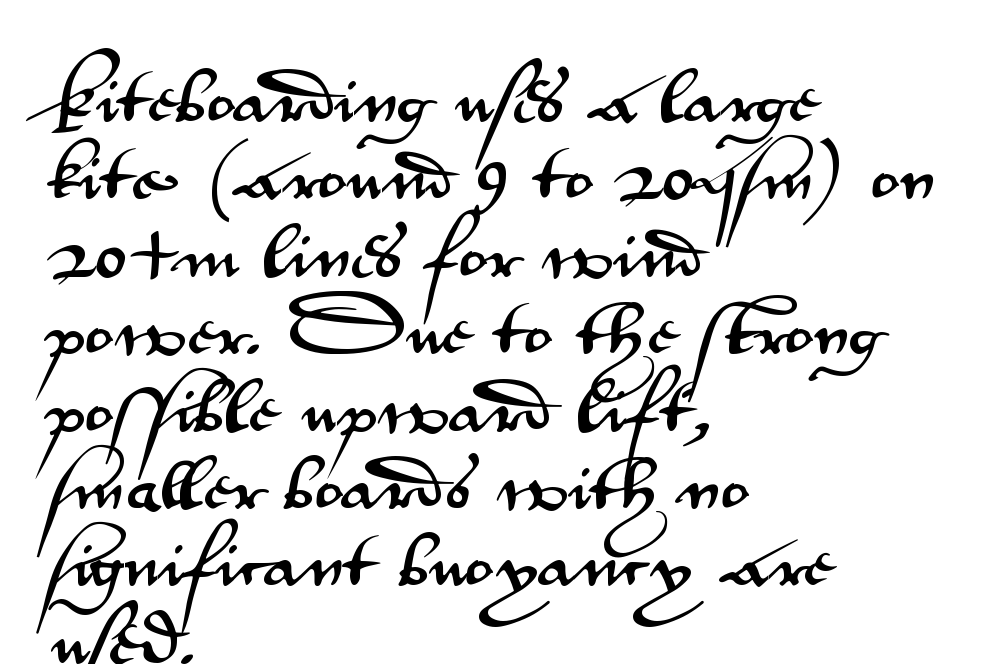
Each line starts at the same left margin while the right side varies. Nothing unusual about the tracking: characters are spaced as the font intends. The space between consecutive lines is moderate. No word sits above an underline. The face used here is proportionally spaced, like ordinary book or web type.
